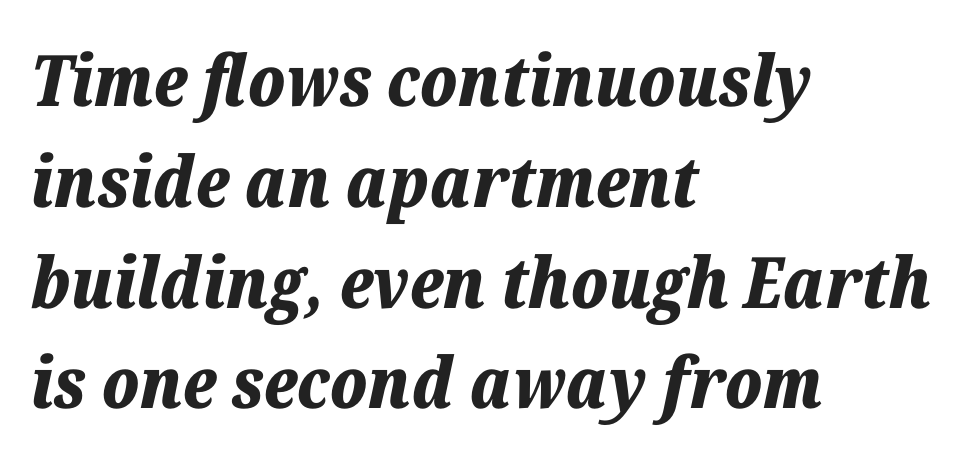
{"italic": "yes", "lean": "right", "slant_degrees": 12, "bold": "yes", "weight": "bold", "width": "normal", "stroke_contrast": "low", "x_height": "medium", "monospaced": "no", "underline": "no", "align": "left", "line_spacing": "normal", "line_spacing_ratio": 1.42, "letter_spacing": "normal", "letter_spacing_em": 0.0, "glyph_px": 71}
